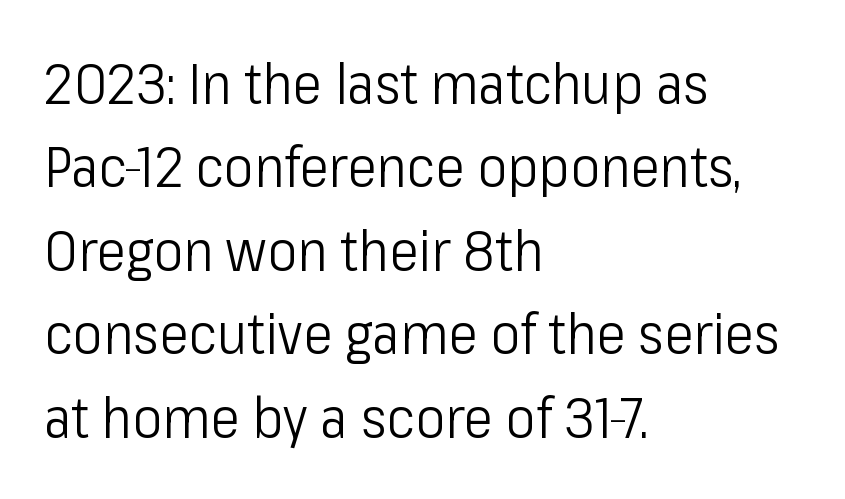
Honestly, the letter spacing is just normal — you wouldn't notice it. Designer's note — italics off, roman on. The designer left line spacing at the default. If you drew a ruler down the left edge, every line would touch it. On a weight scale, this lands at 450 or below. Stroke terminals: plain, sans-serif.
